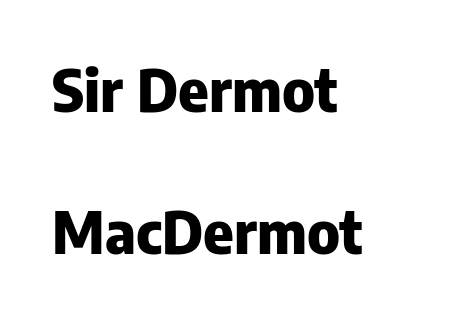
Letter spacing: default. It's the straight-up-and-down kind of type. One glance says open: line gaps are wider than usual. Stroke terminals: plain, sans-serif.
